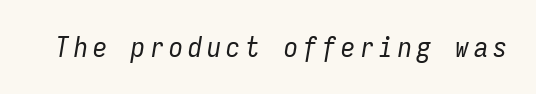
Q: Is the text bold? A: No.
Q: Is the text italic (slanted)? A: Yes, it leans right by about 9 degrees.
Q: Is the text underlined? A: No.
Q: Width (condensed, normal, or wide)? A: Condensed.
Q: Stroke contrast? A: Low.
Q: x-height? A: Medium.
Q: Monospaced? A: Yes.
